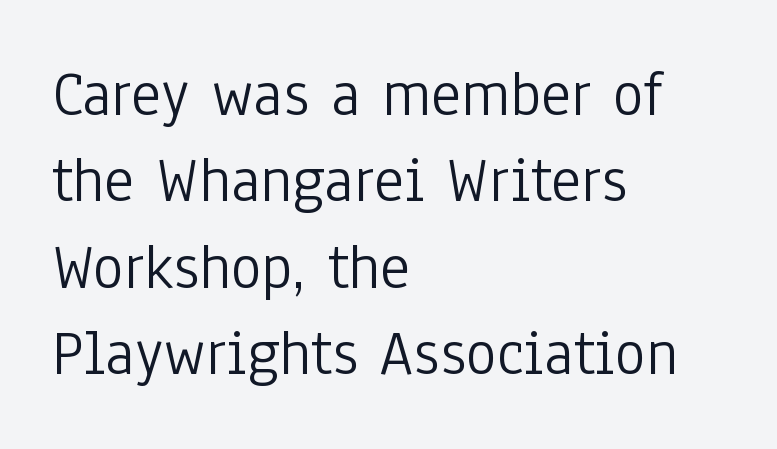
Q: Is the text bold? A: No.
Q: Is the text italic (slanted)? A: No, it is upright.
Q: Is the typeface a serif or a sans-serif typeface? A: Sans-serif.
Q: Is the text underlined? A: No.
Q: How is the paragraph aligned? A: Left-aligned.
Q: Is the spacing between letters normal or unusually wide? A: Normal.
Q: Is the spacing between lines tight, normal or loose? A: Normal.
Q: Width (condensed, normal, or wide)? A: Condensed.
Q: Stroke contrast? A: Low.
Q: x-height? A: Medium.
Q: Monospaced? A: No.
